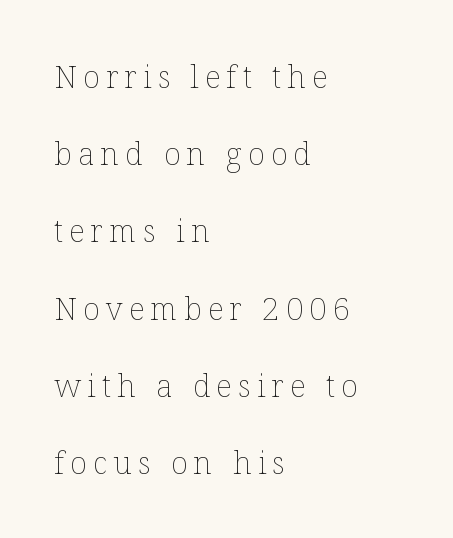
This is the regular roman posture of the typeface. Honestly, there is no underline to notice here at all. The block of text is sparse from top to bottom, with ample space between rows. The weight tops out at a normal text grade.
